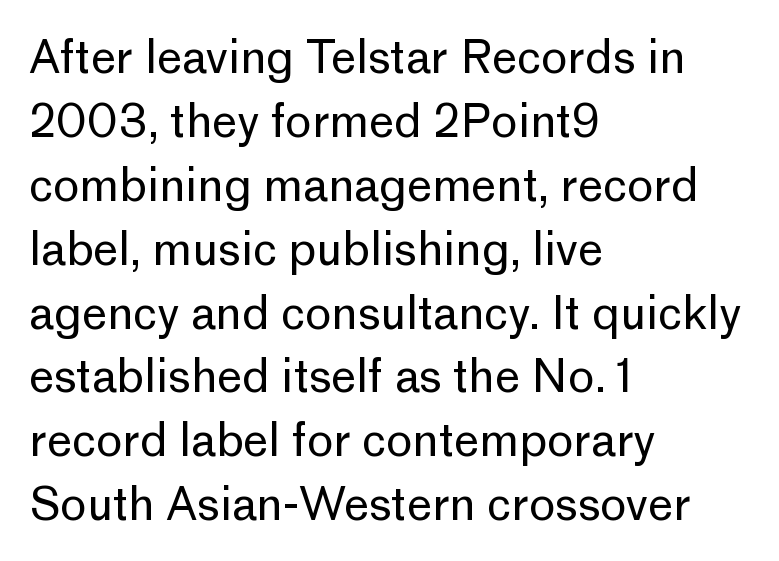
The image shows 45 px regular-weight sans-serif type, upright; set left-aligned, normal line spacing (1.42x), normal letter spacing, not underlined; low stroke contrast and a medium x-height.
